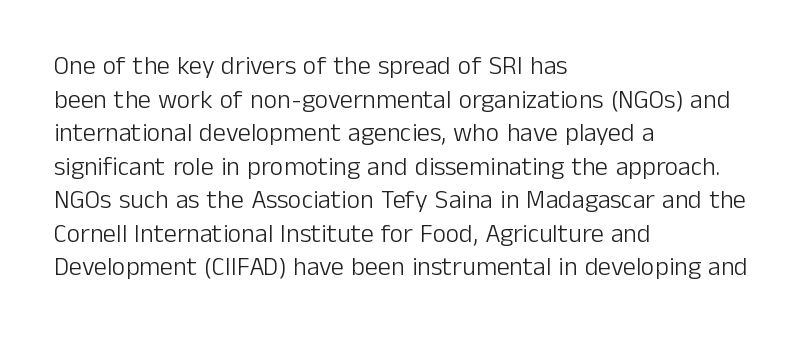
Q: Is the text bold? A: No.
Q: Is the text italic (slanted)? A: No, it is upright.
Q: Is the text underlined? A: No.
Q: How is the paragraph aligned? A: Left-aligned.
Q: Is the spacing between letters normal or unusually wide? A: Normal.
Q: Is the spacing between lines tight, normal or loose? A: Normal.
